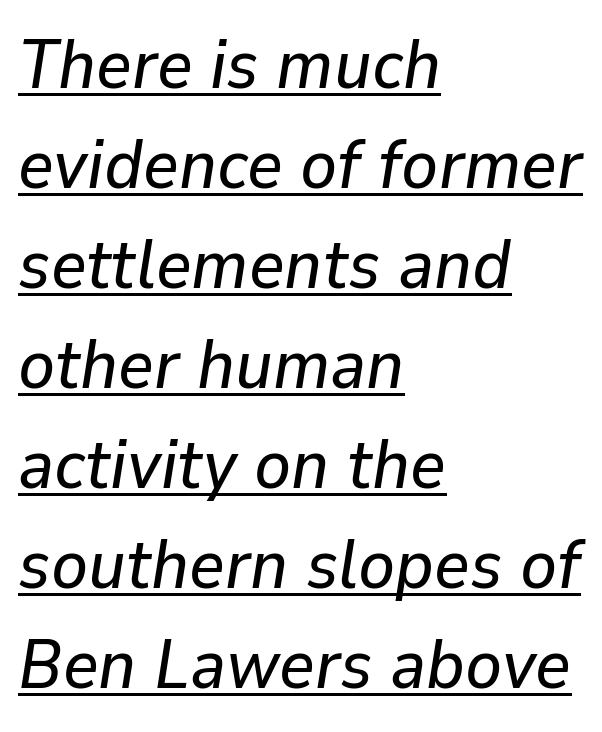
The image shows 69 px text type, italic (leaning right); set left-aligned, normal line spacing (1.45x), normal letter spacing, underlined; low stroke contrast and a medium x-height.
